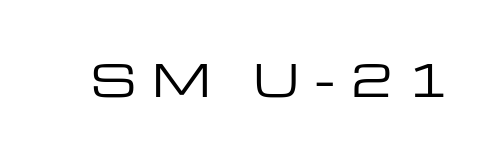
Is this a fixed-width face? No — the glyphs have proportional, varying widths. Notice how the stems are strictly vertical — no italics here. Type style note: lacks serifs. These lines have a slow, spaced-out rhythm from letter to letter. Ink coverage per letter is moderate at most.
